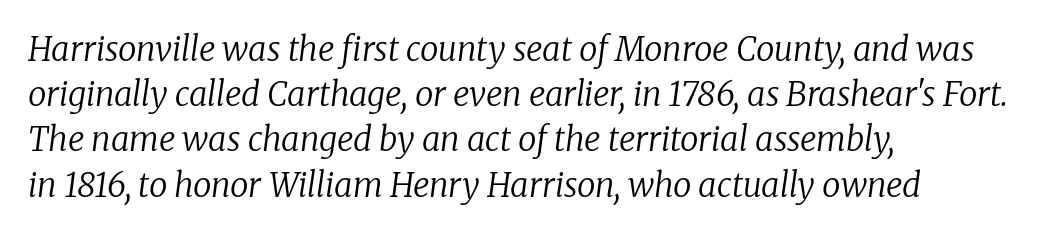
{"serif": "yes", "italic": "yes", "lean": "right", "slant_degrees": 8, "bold": "no", "weight": "regular", "width": "normal", "stroke_contrast": "low", "x_height": "medium", "monospaced": "no", "underline": "no", "align": "left", "line_spacing": "normal", "line_spacing_ratio": 1.37, "letter_spacing": "normal", "letter_spacing_em": 0.0, "glyph_px": 33}
